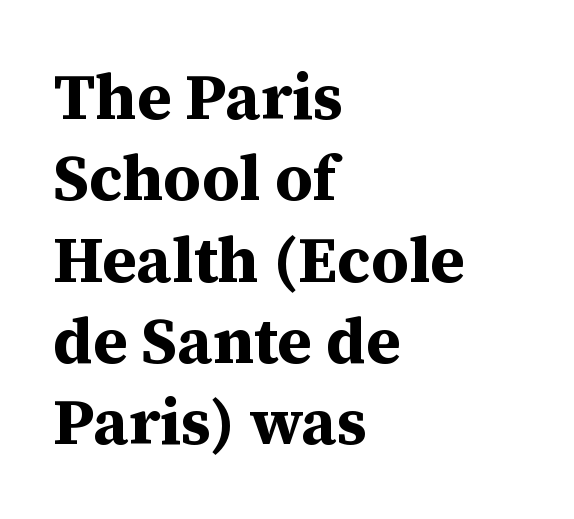
The image shows 64 px bold serif type, upright; set left-aligned, normal line spacing (1.27x), normal letter spacing, not underlined; medium stroke contrast and a medium x-height.
